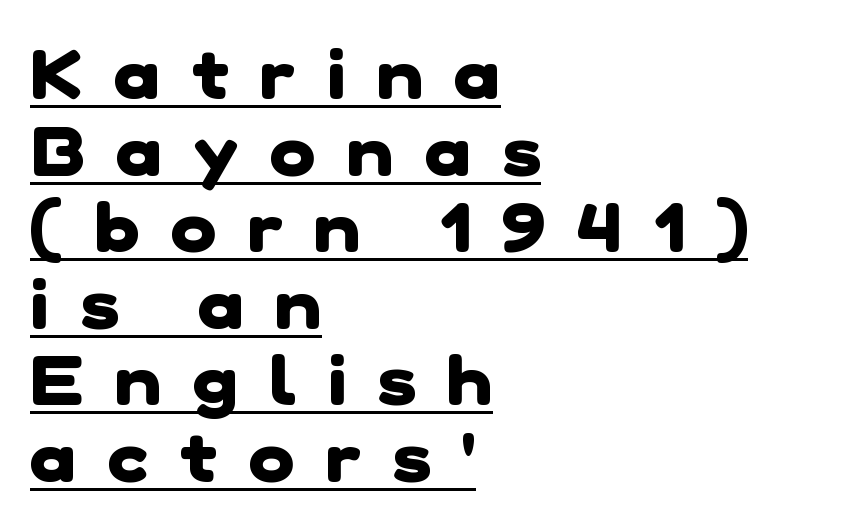
Q: Is the text bold? A: Yes.
Q: Is the typeface a serif or a sans-serif typeface? A: Sans-serif.
Q: Is the text underlined? A: Yes.
Q: How is the paragraph aligned? A: Left-aligned.
Q: Is the spacing between letters normal or unusually wide? A: Unusually wide.
Q: Is the spacing between lines tight, normal or loose? A: Tight.
Q: Width (condensed, normal, or wide)? A: Normal.
Q: Stroke contrast? A: Low.
Q: x-height? A: Medium.
Q: Monospaced? A: No.
